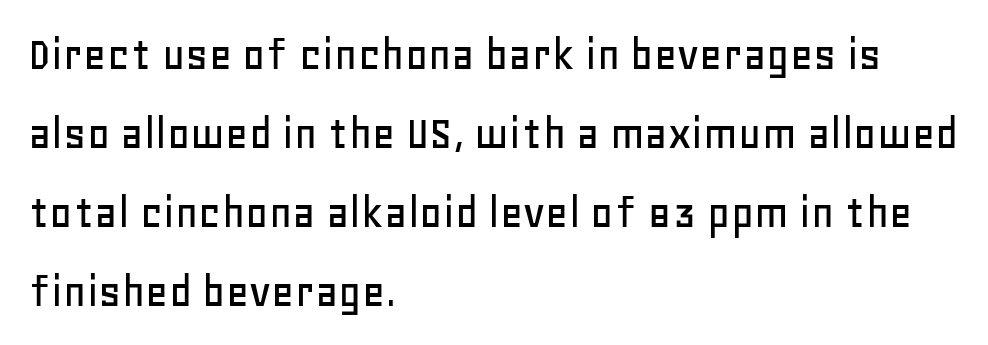
Proportional: the letters do not fall into vertical columns. The strip under each line holds only bare page. All the whitespace from short lines collects on the right. Successive baselines arrive at the customary interval.
